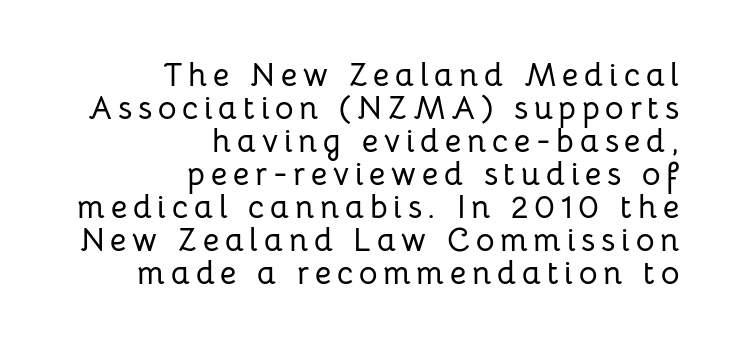
{"serif": "no", "italic": "no", "width": "normal", "stroke_contrast": "low", "x_height": "medium", "monospaced": "no", "underline": "no", "align": "right", "line_spacing": "tight", "line_spacing_ratio": 1.03, "glyph_px": 32}
